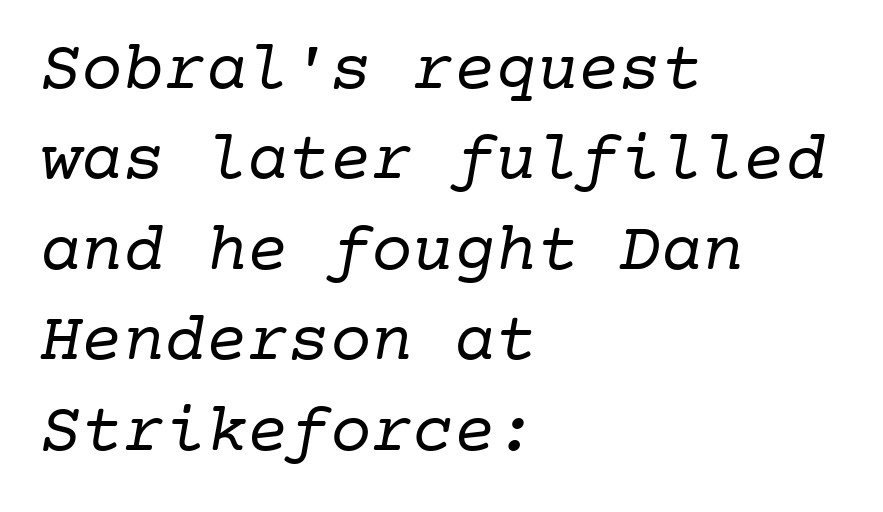
The image shows 69 px regular-weight serif type, monospaced; set left-aligned, normal line spacing (1.31x), normal letter spacing, not underlined; low stroke contrast and a medium x-height.
